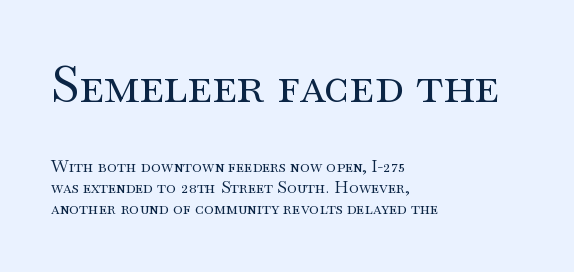
The image shows 51 px regular-weight, wide serif type, upright; set left-aligned, line spacing 1.24x, normal letter spacing, not underlined; the first (top) block is 3.0x larger; medium stroke contrast and a small x-height.
